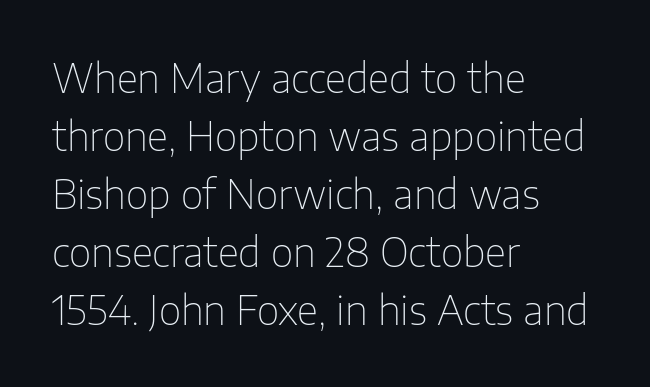
Q: Is the text bold? A: No.
Q: Is the text italic (slanted)? A: No, it is upright.
Q: Is the typeface a serif or a sans-serif typeface? A: Sans-serif.
Q: Is the text underlined? A: No.
Q: How is the paragraph aligned? A: Left-aligned.
Q: Is the spacing between letters normal or unusually wide? A: Normal.
Q: Is the spacing between lines tight, normal or loose? A: Normal.
Q: Width (condensed, normal, or wide)? A: Normal.
Q: Stroke contrast? A: Low.
Q: x-height? A: Medium.
Q: Monospaced? A: No.
